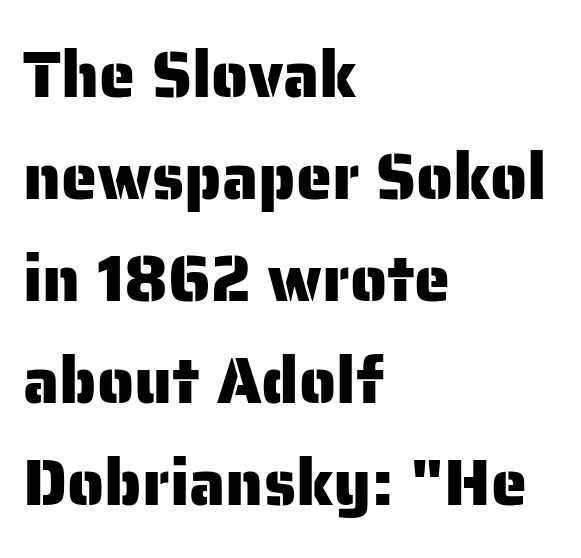
The rendering anchors every line to the left-hand side. This is the regular roman posture of the typeface. Varying glyph widths throughout — classic text-font behaviour. Plain, unruled lines of type.
